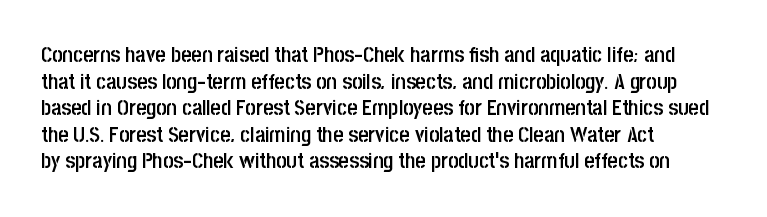
No word sits above an underline. The setting favours the left margin, as ordinary paragraphs usually do. This is the in-between weight designers call semibold or demi. This is the regular roman posture of the typeface. Observe the ordinary spacing: letters are neighbours, not strangers.
